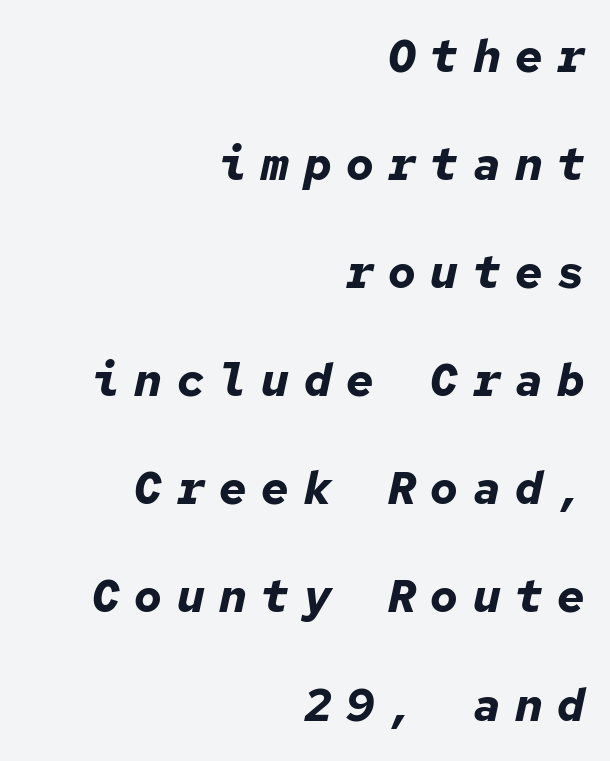
Q: Is the text bold? A: Yes.
Q: Is the text italic (slanted)? A: Yes, it leans right by about 12 degrees.
Q: Is the text underlined? A: No.
Q: How is the paragraph aligned? A: Right-aligned.
Q: Is the spacing between letters normal or unusually wide? A: Unusually wide.
Q: Is the spacing between lines tight, normal or loose? A: Loose.
Q: Width (condensed, normal, or wide)? A: Normal.
Q: Stroke contrast? A: Low.
Q: x-height? A: Medium.
Q: Monospaced? A: Yes.
